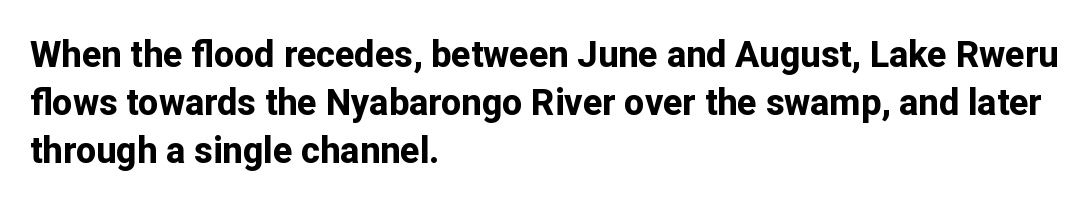
Are there feet on the stems? There aren't — it's a sans. Bold? Absolutely — the strokes are thick and heavy. In CSS terms this would be text-align: left. Quick note: interline space is typical.
